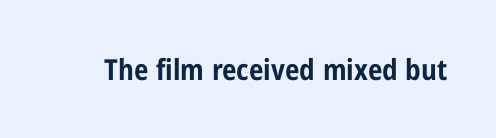
{"serif": "no", "italic": "no", "bold": "yes", "weight": "bold", "width": "condensed", "stroke_contrast": "low", "x_height": "medium", "monospaced": "no", "underline": "no", "letter_spacing": "normal", "letter_spacing_em": 0.0, "glyph_px": 29}
